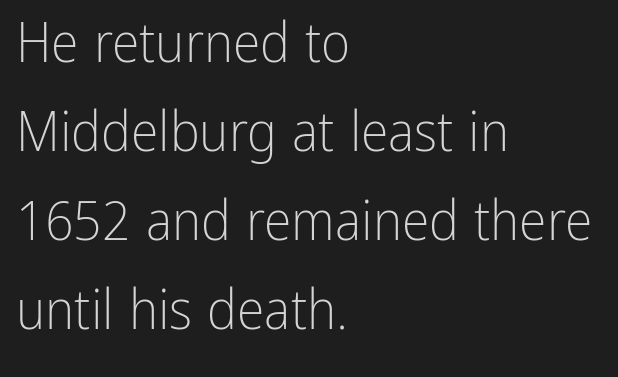
A typesetter would mark this as roman, not italic. Just letters on the line, the space beneath them empty. This rendering leaves character spacing at its baseline value. The glyphs in this specimen are sans serif. Is the block centered? No — it sits flush against the left margin. Spacing verdict: proportional, widths tailored to each character.
